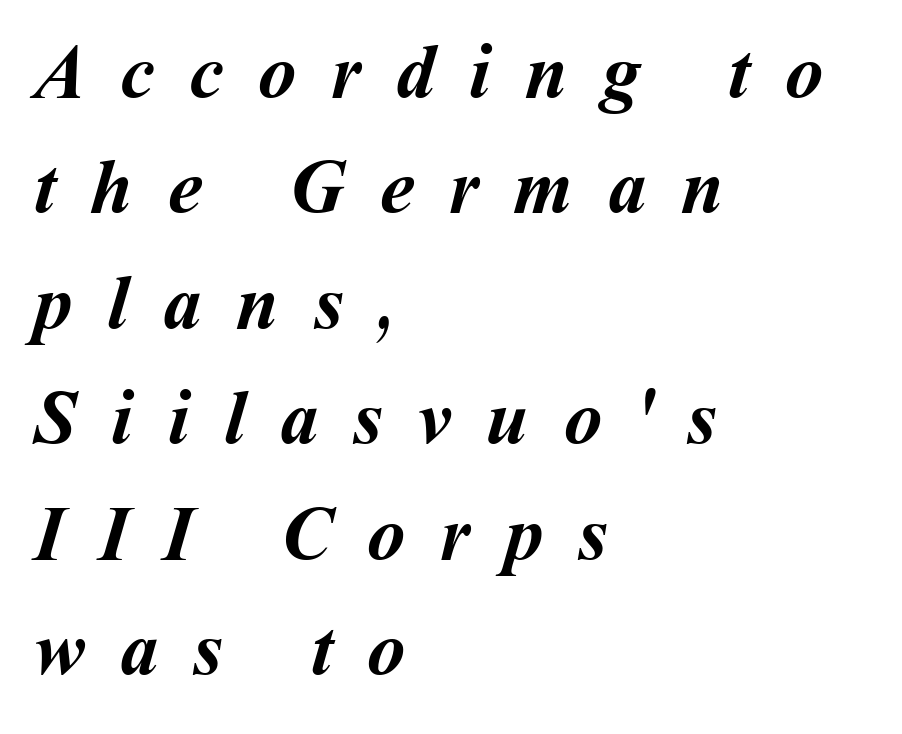
{"bold": "yes", "weight": "semibold", "width": "normal", "stroke_contrast": "medium", "x_height": "medium", "monospaced": "no", "underline": "no", "align": "left", "line_spacing": "normal", "line_spacing_ratio": 1.5, "letter_spacing": "wide", "letter_spacing_em": 0.45, "glyph_px": 77}
